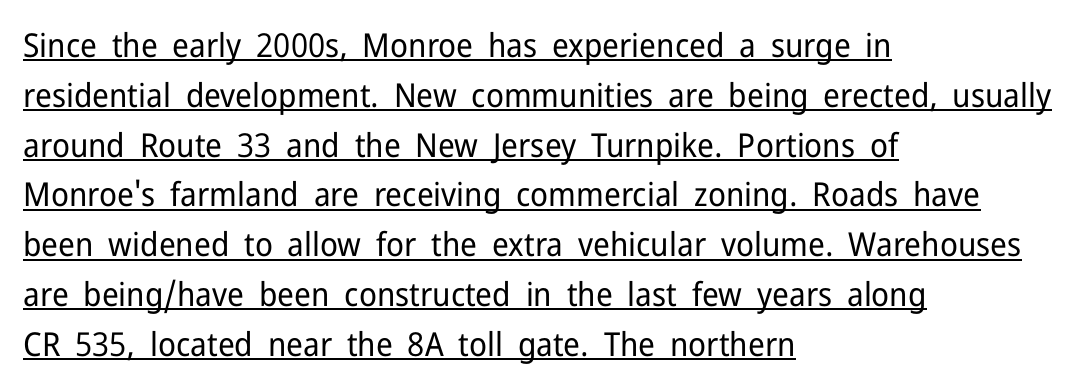
The font sits on the lighter half of the weight spectrum, regular included. Line spacing here is normal. Ascenders rise straight up at ninety degrees. Think of a printed novel: that variable character pitch is what you see here.
